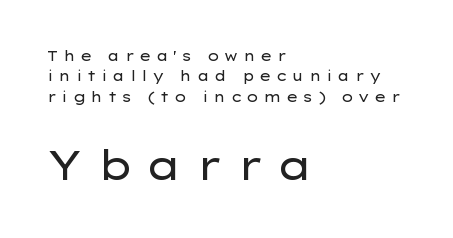
Q: Is the text bold? A: No.
Q: Is the text italic (slanted)? A: No, it is upright.
Q: Is the typeface a serif or a sans-serif typeface? A: Sans-serif.
Q: Is the text underlined? A: No.
Q: How is the paragraph aligned? A: Left-aligned.
Q: Is the spacing between letters normal or unusually wide? A: Unusually wide.
Q: Is the spacing between lines tight, normal or loose? A: Normal.
Q: Which block of text is set in a larger size, the first (top) or the second (bottom)? A: The second (bottom) one.
Q: Width (condensed, normal, or wide)? A: Wide.
Q: Stroke contrast? A: Low.
Q: x-height? A: Medium.
Q: Monospaced? A: No.
